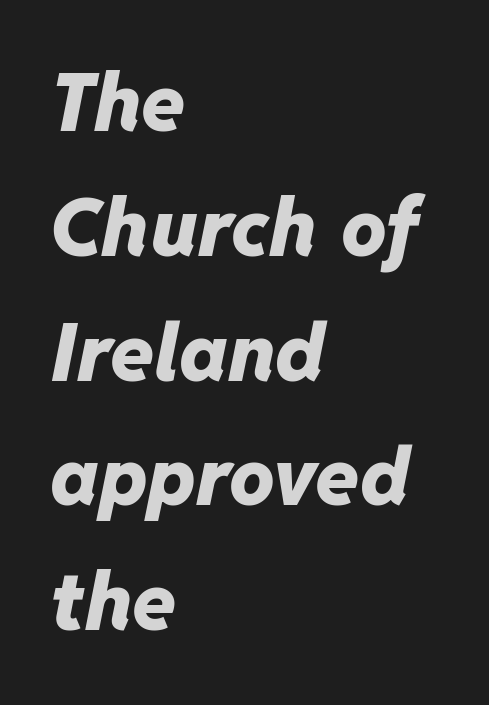
Notice how descenders clear the ascenders below comfortably — that's standard leading. A typesetter would call this zero additional tracking. Underlining? Definitely not there. The sample has been set heavy, in full bold.
